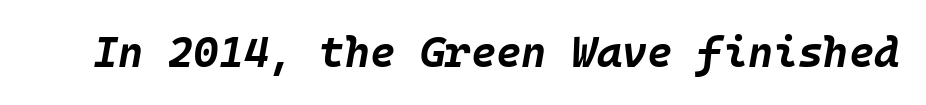
Compared with typical body copy, the letter spacing here is the same. Unmarked baselines from the first word to the last. The whole block is typeset with a tilt. Caption: bold face, heavy strokes.
